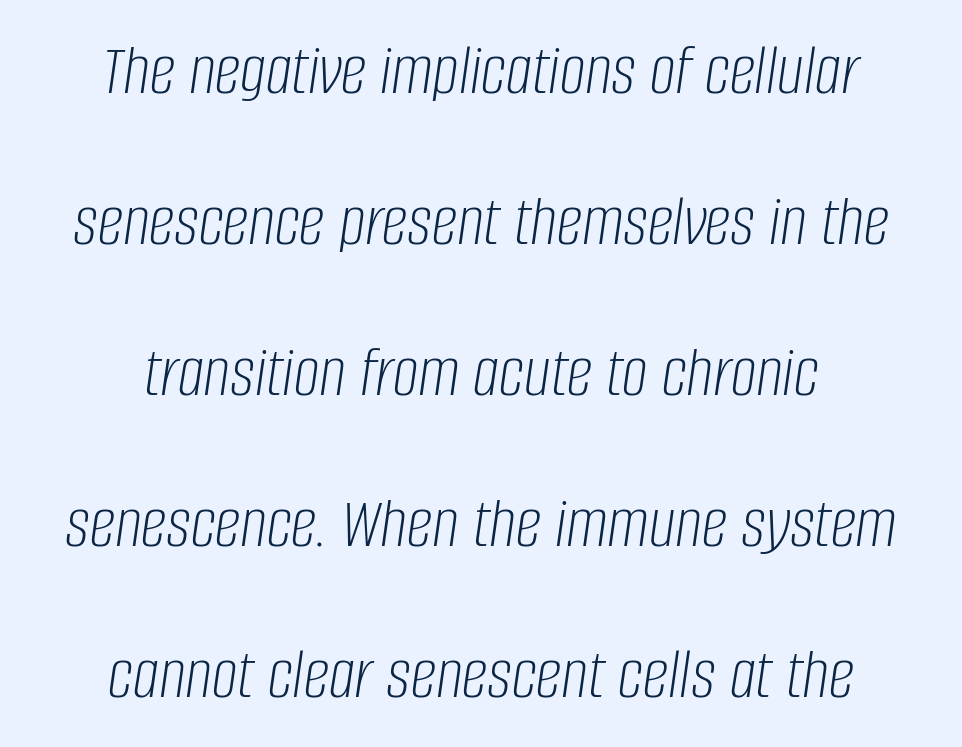
Q: Is the text bold? A: No.
Q: Is the text italic (slanted)? A: Yes, it leans right by about 8 degrees.
Q: Is the text underlined? A: No.
Q: How is the paragraph aligned? A: Centered.
Q: Is the spacing between letters normal or unusually wide? A: Normal.
Q: Is the spacing between lines tight, normal or loose? A: Loose.
Q: Width (condensed, normal, or wide)? A: Condensed.
Q: Stroke contrast? A: Low.
Q: x-height? A: Large.
Q: Monospaced? A: No.
